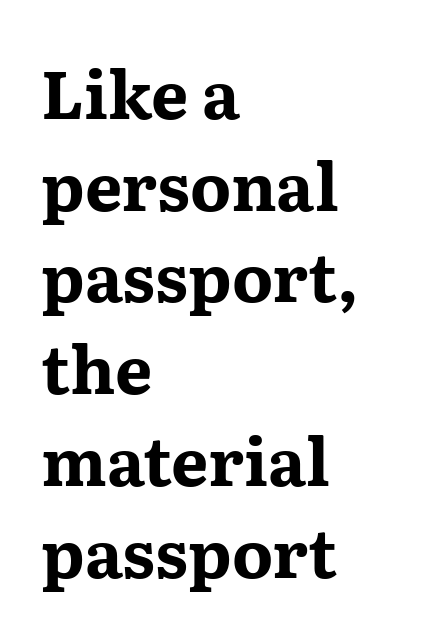
{"serif": "yes", "italic": "no", "bold": "yes", "weight": "bold", "width": "wide", "stroke_contrast": "medium", "x_height": "medium", "monospaced": "no", "underline": "no", "align": "left", "line_spacing": "normal", "line_spacing_ratio": 1.39, "letter_spacing": "normal", "letter_spacing_em": 0.0, "glyph_px": 66}
